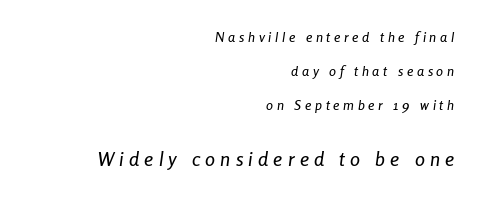
Q: Is the text italic (slanted)? A: Yes, it leans right by about 8 degrees.
Q: Is the text underlined? A: No.
Q: How is the paragraph aligned? A: Right-aligned.
Q: Is the spacing between letters normal or unusually wide? A: Unusually wide.
Q: Is the spacing between lines tight, normal or loose? A: Loose.
Q: Which block of text is set in a larger size, the first (top) or the second (bottom)? A: The second (bottom) one.
